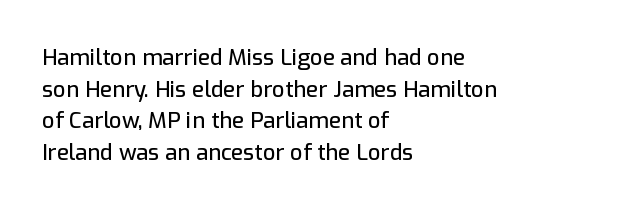
Q: Is the text italic (slanted)? A: No, it is upright.
Q: Is the text underlined? A: No.
Q: How is the paragraph aligned? A: Left-aligned.
Q: Is the spacing between letters normal or unusually wide? A: Normal.
Q: Is the spacing between lines tight, normal or loose? A: Normal.
